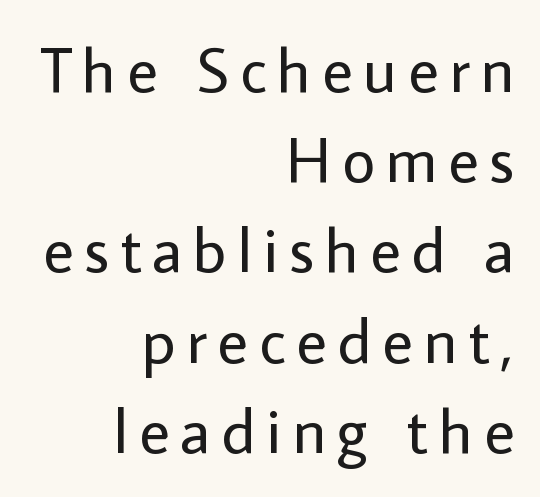
{"serif": "no", "italic": "no", "bold": "no", "weight": "regular", "width": "normal", "stroke_contrast": "low", "x_height": "medium", "monospaced": "no", "underline": "no", "align": "right", "line_spacing": "normal", "line_spacing_ratio": 1.41, "glyph_px": 64}
